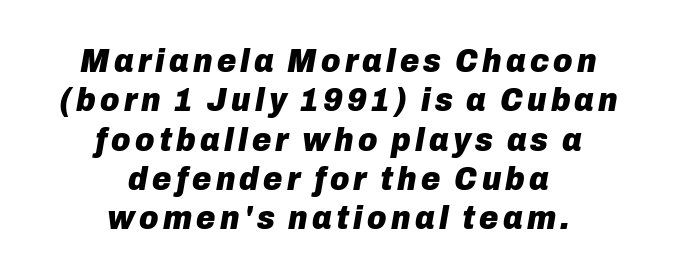
Each letter keeps its own natural width here, so spacing adapts to shape. Notice how the stems are inclined rather than vertical — that's the hallmark of italics. Students, this is bold: see how much ink each stroke carries. Plain, unruled lines of type.
